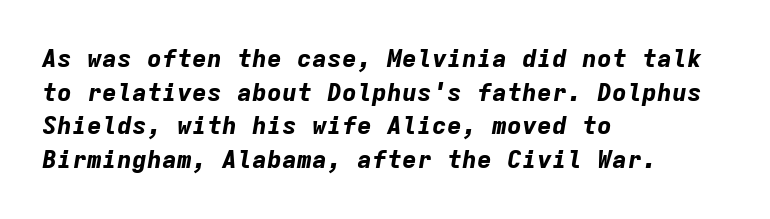
Anything drawn beneath the words? Only blank space. The designer left line spacing at the default. Alignment: flush left. This is oblique type, the kind used for emphasis or titles. Short note: letters normally spaced. Typesetter's note: full bold, strokes at maximum text heaviness.
